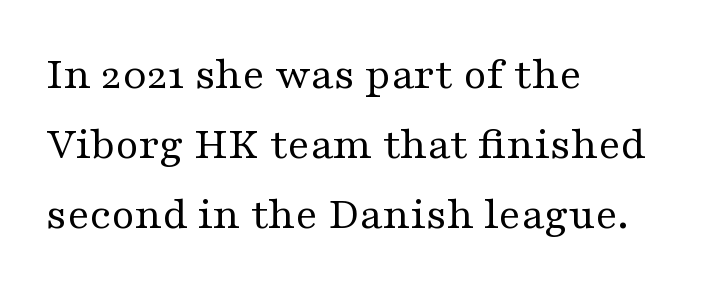
The image shows 47 px regular-weight, wide serif type, upright; set left-aligned, normal line spacing (1.49x), normal letter spacing, not underlined; medium stroke contrast and a medium x-height.
